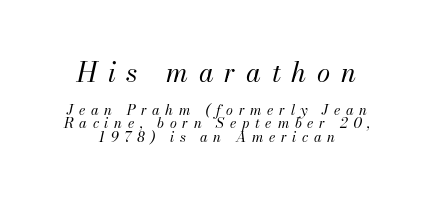
Q: Is the text bold? A: No.
Q: Is the text italic (slanted)? A: Yes, it leans right by about 13 degrees.
Q: Is the text underlined? A: No.
Q: How is the paragraph aligned? A: Centered.
Q: Is the spacing between letters normal or unusually wide? A: Unusually wide.
Q: Is the spacing between lines tight, normal or loose? A: Tight.
Q: Which block of text is set in a larger size, the first (top) or the second (bottom)? A: The first (top) one.
